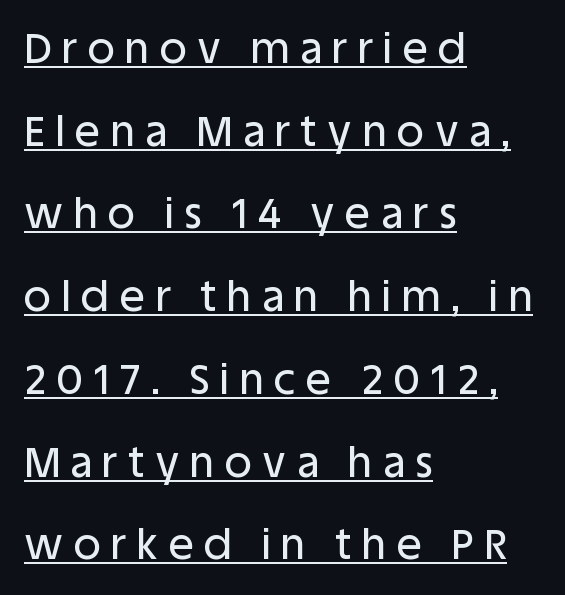
The image shows 42 px sans-serif type, upright; set left-aligned, loose line spacing (1.97x), unusually wide letter spacing (+0.25 em), underlined; low stroke contrast and a large x-height.
